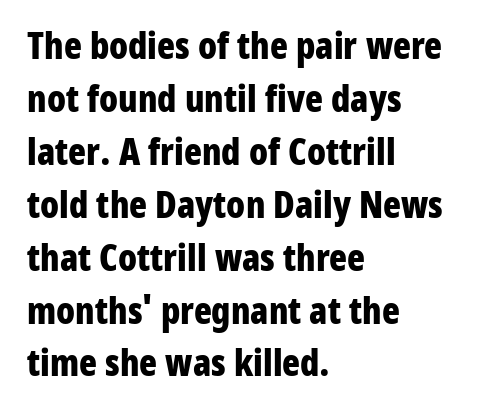
Q: Is the text bold? A: Yes.
Q: Is the text italic (slanted)? A: No, it is upright.
Q: Is the typeface a serif or a sans-serif typeface? A: Sans-serif.
Q: Is the text underlined? A: No.
Q: How is the paragraph aligned? A: Left-aligned.
Q: Is the spacing between letters normal or unusually wide? A: Normal.
Q: Is the spacing between lines tight, normal or loose? A: Normal.
Q: Width (condensed, normal, or wide)? A: Condensed.
Q: Stroke contrast? A: Low.
Q: x-height? A: Medium.
Q: Monospaced? A: No.
